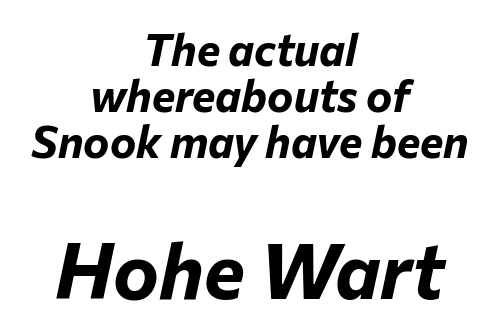
The image shows 77 px bold type, italic (leaning right); set centered, tight line spacing (1.04x), normal letter spacing, not underlined; the second (bottom) block is 1.75x larger; low stroke contrast and a medium x-height.
